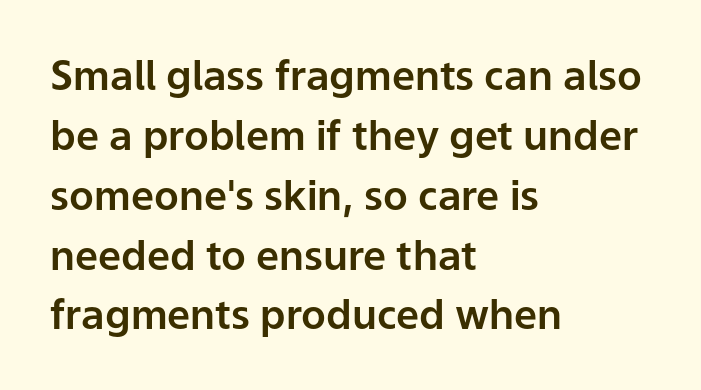
The ragged edge is on the right, which tells us the setting is flush left. Anything drawn beneath the words? Only blank space. Note: no serifs on the glyphs. The face used here is proportionally spaced, like ordinary book or web type.
